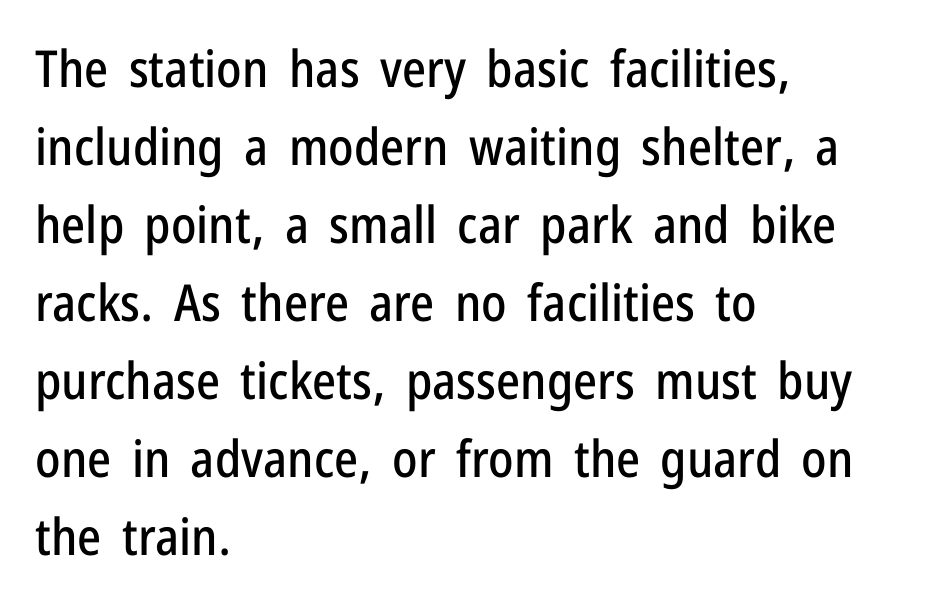
The image shows 51 px condensed sans-serif type, upright; set left-aligned, normal line spacing (1.53x), normal letter spacing, not underlined; low stroke contrast and a medium x-height.
